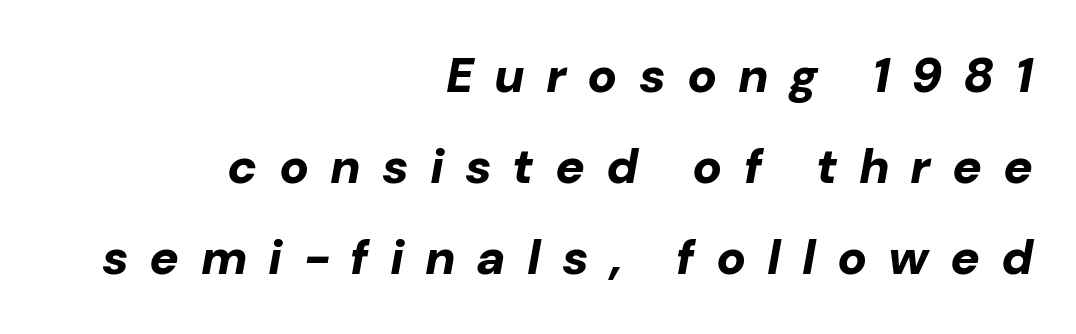
{"italic": "yes", "lean": "right", "slant_degrees": 10, "bold": "yes", "weight": "bold", "width": "normal", "stroke_contrast": "low", "x_height": "medium", "monospaced": "no", "underline": "no", "align": "right", "line_spacing_ratio": 1.86, "letter_spacing": "wide", "letter_spacing_em": 0.43, "glyph_px": 49}
